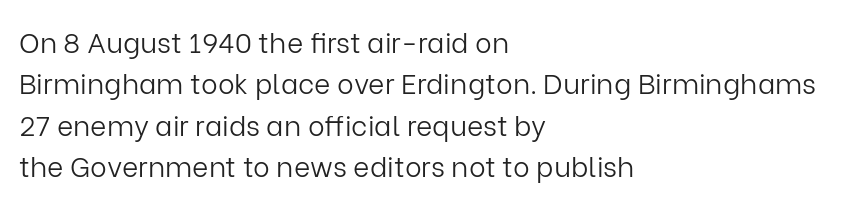
The image shows 28 px light sans-serif type, upright; set left-aligned, normal line spacing (1.48x), normal letter spacing, not underlined; low stroke contrast and a medium x-height.
